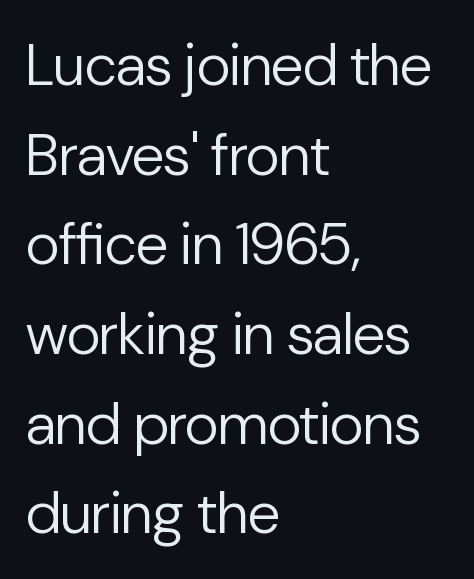
Q: Is the text bold? A: No.
Q: Is the text italic (slanted)? A: No, it is upright.
Q: Is the typeface a serif or a sans-serif typeface? A: Sans-serif.
Q: Is the text underlined? A: No.
Q: How is the paragraph aligned? A: Left-aligned.
Q: Is the spacing between letters normal or unusually wide? A: Normal.
Q: Is the spacing between lines tight, normal or loose? A: Normal.
Q: Width (condensed, normal, or wide)? A: Normal.
Q: Stroke contrast? A: Low.
Q: x-height? A: Medium.
Q: Monospaced? A: No.
